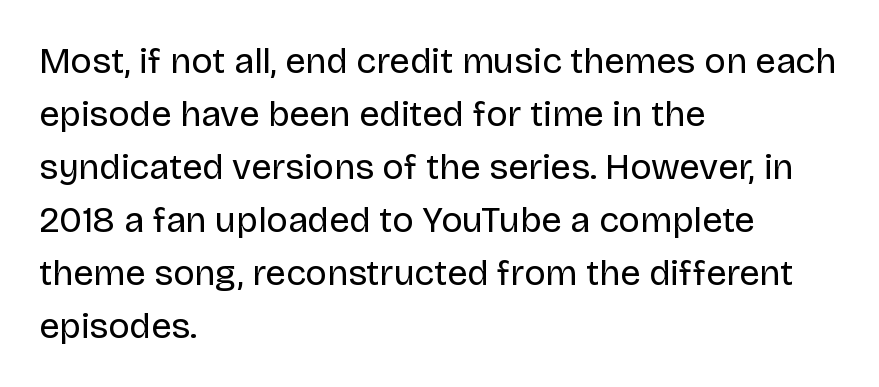
{"serif": "no", "italic": "no", "bold": "no", "weight": "regular", "width": "normal", "stroke_contrast": "low", "x_height": "large", "monospaced": "no", "underline": "no", "align": "left", "line_spacing": "normal", "line_spacing_ratio": 1.47, "letter_spacing": "normal", "letter_spacing_em": 0.0, "glyph_px": 36}
